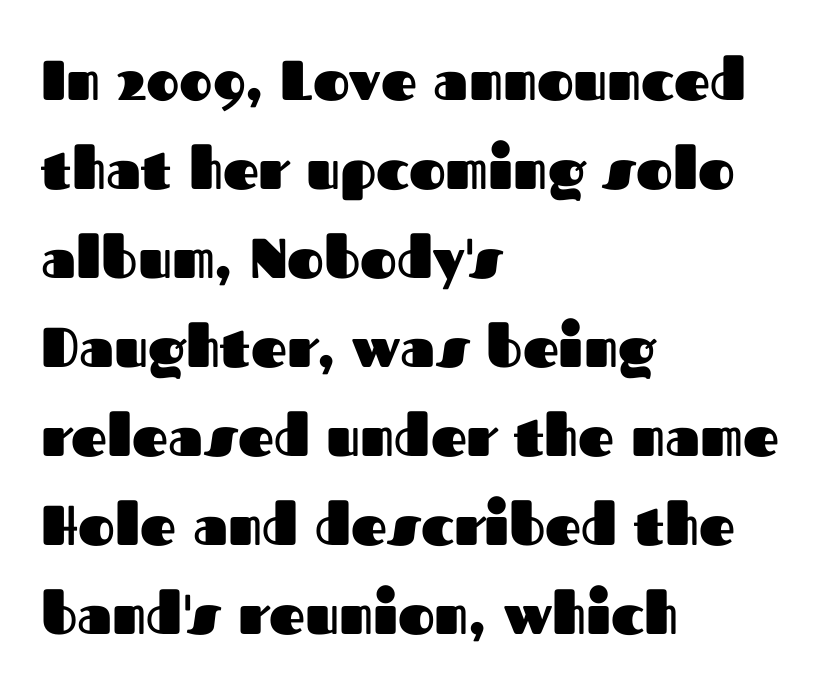
The image shows 56 px heavy sans-serif type, upright; set left-aligned, normal line spacing (1.59x), normal letter spacing, not underlined; medium stroke contrast and a medium x-height.
